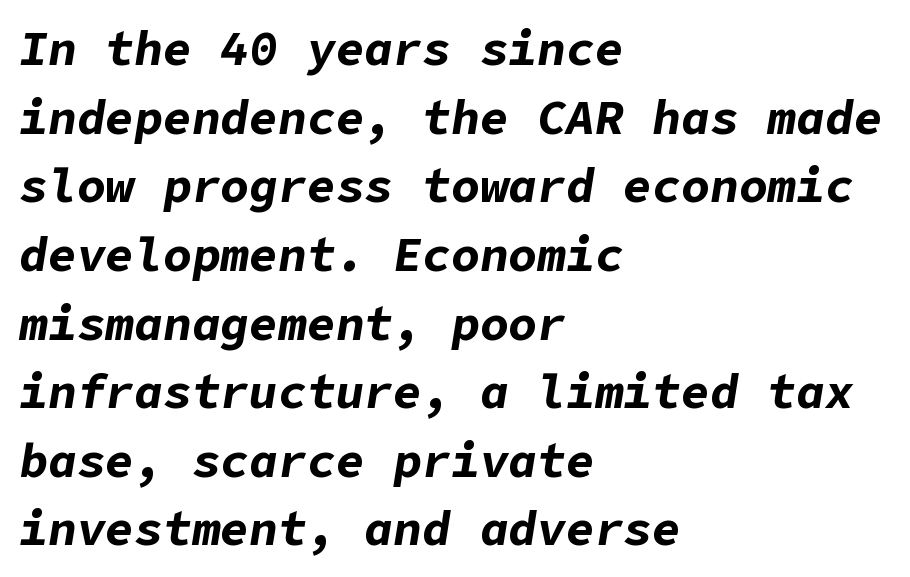
{"italic": "yes", "lean": "right", "slant_degrees": 9, "bold": "yes", "weight": "bold", "width": "normal", "stroke_contrast": "low", "x_height": "medium", "underline": "no", "align": "left", "line_spacing": "normal", "line_spacing_ratio": 1.43, "letter_spacing": "normal", "letter_spacing_em": 0.0, "glyph_px": 48}
